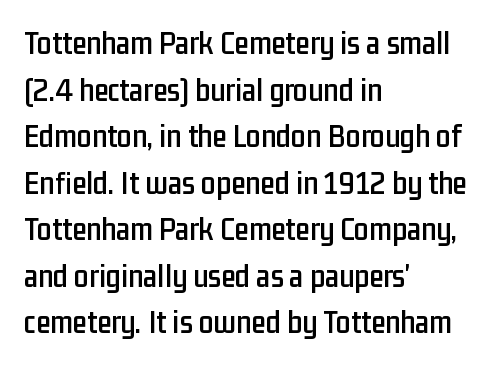
The lettering stays uniformly vertical, giving the passage a roman look. Does the copy run flush right? No — it runs flush left. Spacing between characters is what you'd get straight out of the box. Just letters on the line, the space beneath them empty.
